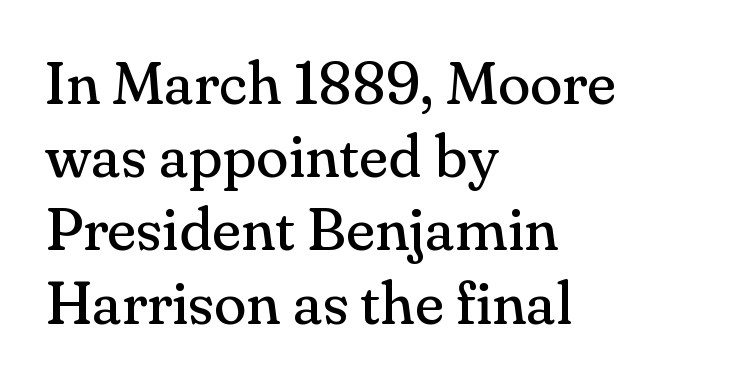
{"serif": "yes", "italic": "no", "bold": "no", "weight": "regular", "width": "normal", "stroke_contrast": "medium", "x_height": "small", "monospaced": "no", "underline": "no", "align": "left", "line_spacing_ratio": 1.22, "letter_spacing": "normal", "letter_spacing_em": 0.0, "glyph_px": 60}
